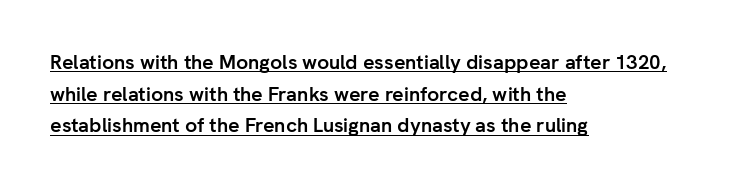
Q: Is the text bold? A: Yes.
Q: Is the text italic (slanted)? A: No, it is upright.
Q: Is the text underlined? A: Yes.
Q: How is the paragraph aligned? A: Left-aligned.
Q: Is the spacing between letters normal or unusually wide? A: Normal.
Q: Is the spacing between lines tight, normal or loose? A: Normal.
